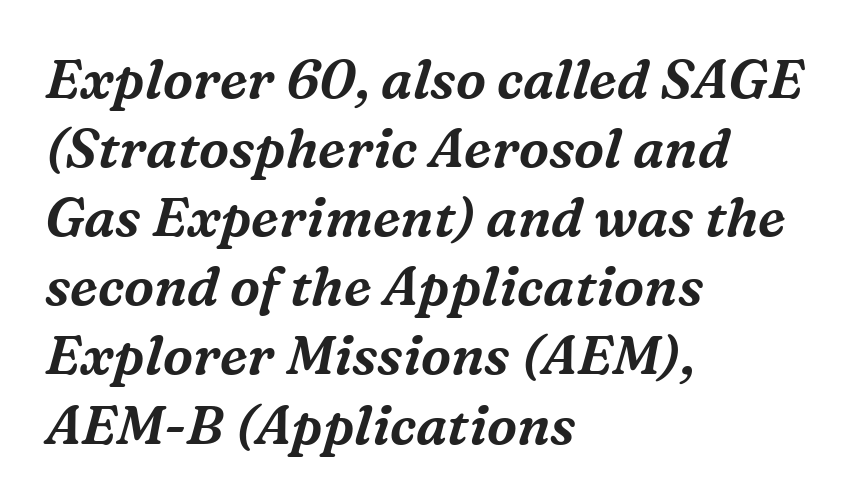
The image shows 54 px serif type, italic (leaning right); set left-aligned, normal line spacing (1.28x), normal letter spacing, not underlined; medium stroke contrast and a medium x-height.
